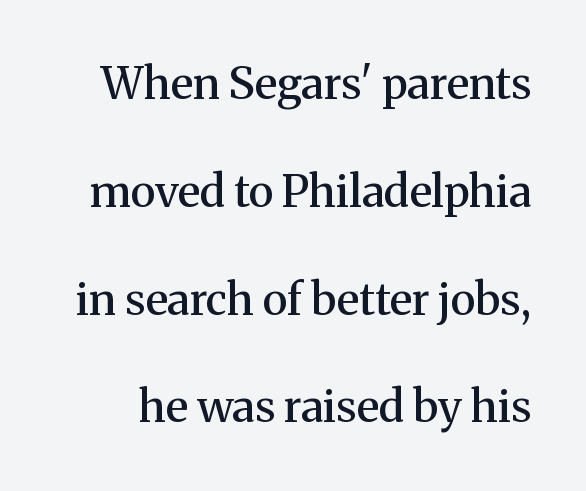
Q: Is the text bold? A: Semi-bold.
Q: Is the text italic (slanted)? A: No, it is upright.
Q: Is the typeface a serif or a sans-serif typeface? A: Serif.
Q: Is the text underlined? A: No.
Q: Is the spacing between letters normal or unusually wide? A: Normal.
Q: Is the spacing between lines tight, normal or loose? A: Loose.
Q: Width (condensed, normal, or wide)? A: Normal.
Q: Stroke contrast? A: Medium.
Q: x-height? A: Medium.
Q: Monospaced? A: No.
